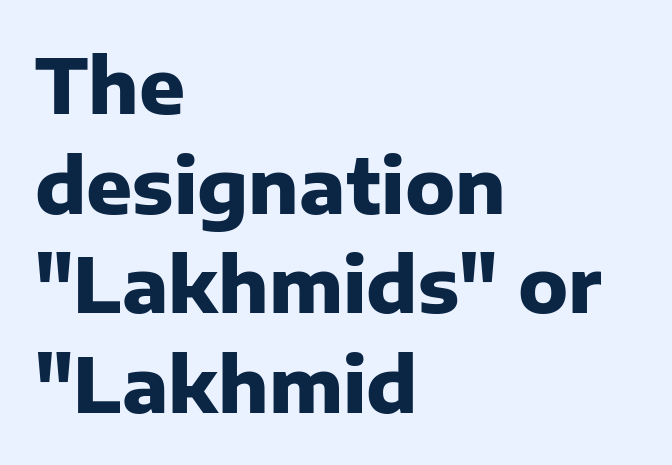
These lines are rendered in a variable-pitch font. Honestly, the row spacing looks completely unremarkable. The type family on display is of the sans-serif kind. The strokes are fattened all the way to bold. These lines stack with their left ends in a neat column. Inter-character spacing is left at the font's built-in metrics.
